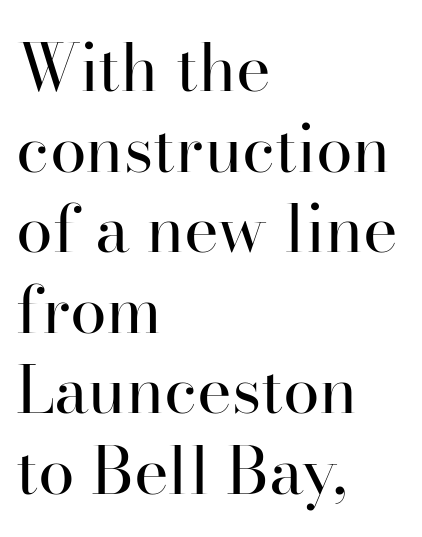
The image shows 66 px regular-weight serif type, upright; set left-aligned, line spacing 1.22x, normal letter spacing, not underlined; high stroke contrast and a small x-height.
